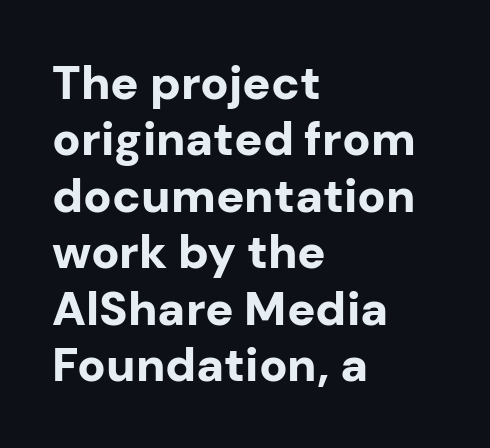
Q: Is the text bold? A: Yes.
Q: Is the text italic (slanted)? A: No, it is upright.
Q: Is the typeface a serif or a sans-serif typeface? A: Sans-serif.
Q: Is the text underlined? A: No.
Q: How is the paragraph aligned? A: Left-aligned.
Q: Is the spacing between letters normal or unusually wide? A: Normal.
Q: Width (condensed, normal, or wide)? A: Normal.
Q: Stroke contrast? A: Low.
Q: x-height? A: Medium.
Q: Monospaced? A: No.
